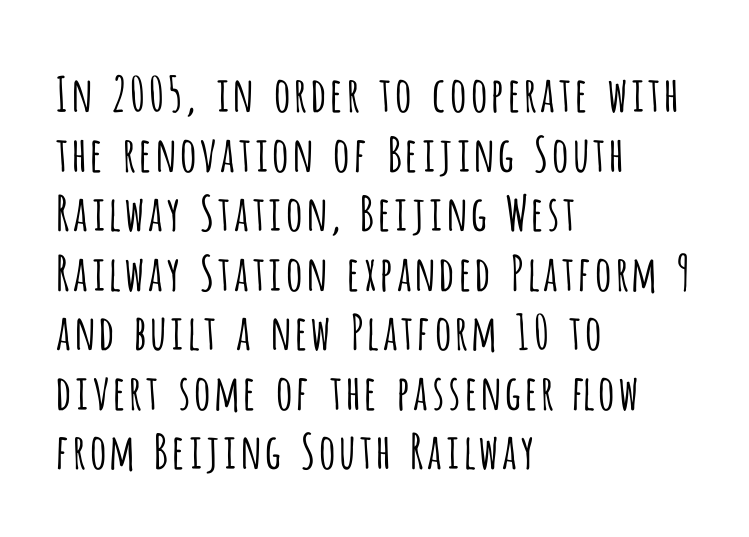
The space beneath each line is pristine and unruled. The strokes are not fattened; the text isn't bold. Type style note: lacks serifs. A typesetter would call this proportional, since set widths differ per character. Unlike italic type, these characters show no tilt at all. This rendering uses left alignment, leaving the right contour irregular.
